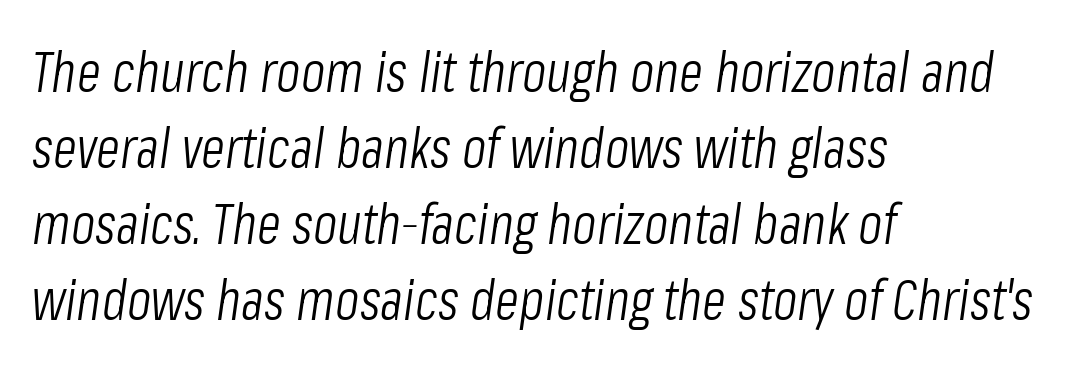
The image shows 56 px light, condensed type, italic (leaning right); set left-aligned, normal line spacing (1.36x), normal letter spacing, not underlined; low stroke contrast and a medium x-height.
